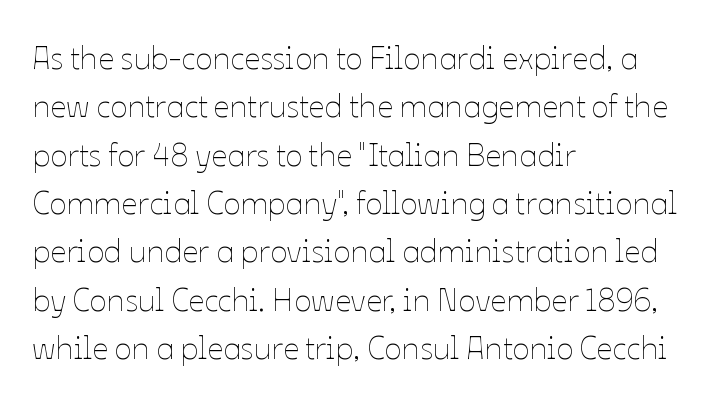
The image shows 32 px thin type, upright; set left-aligned, normal line spacing (1.51x), normal letter spacing, not underlined; low stroke contrast and a medium x-height.
